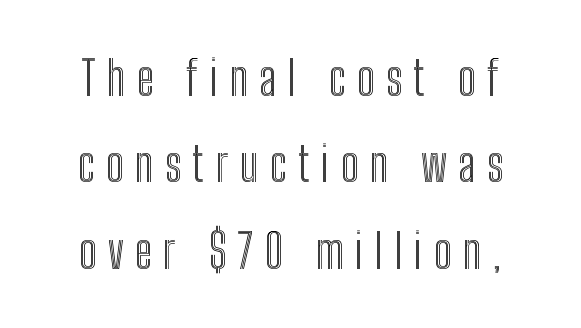
Q: Is the text italic (slanted)? A: No, it is upright.
Q: Is the text underlined? A: No.
Q: Is the spacing between letters normal or unusually wide? A: Unusually wide.
Q: Width (condensed, normal, or wide)? A: Condensed.
Q: x-height? A: Medium.
Q: Monospaced? A: No.
